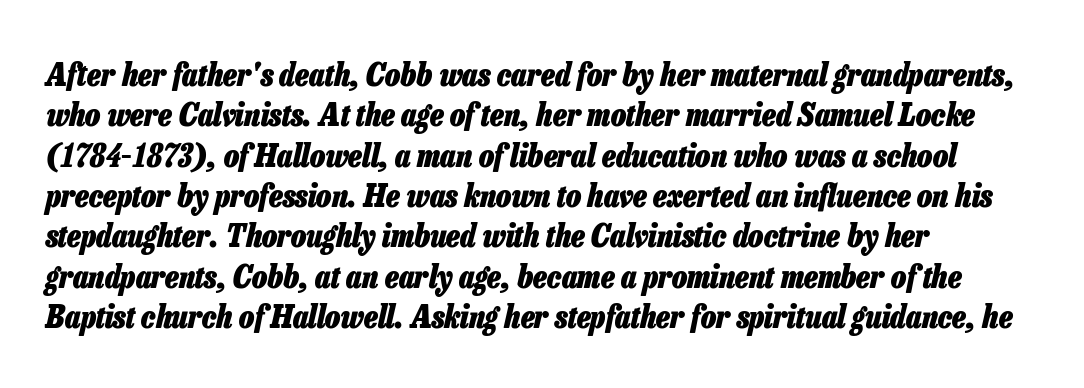
Do the characters align in a grid? No, the font is proportional. Emphasis-style slanted type is in use. This sample is left-justified, so line endings fall wherever the words run out. The glyphs have the mass of a bold cut. Students, note that the glyphs here touch the page at normal intervals. Clear beneath every line of the passage.
